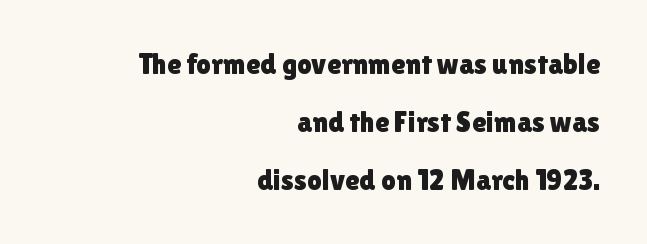
Letter spacing: default. Looks like regular typesetting: each glyph gets only the width it needs. Font category for this specimen: sans-serif. Honestly, there is no underline to notice here at all. Style check: upright. Loosely led — the rows are spread out.
